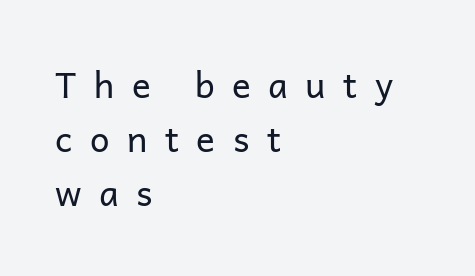
{"serif": "no", "italic": "no", "bold": "no", "weight": "regular", "width": "normal", "stroke_contrast": "low", "x_height": "medium", "monospaced": "no", "underline": "no", "align": "left", "line_spacing": "normal", "line_spacing_ratio": 1.55, "letter_spacing": "wide", "letter_spacing_em": 0.5, "glyph_px": 35}
